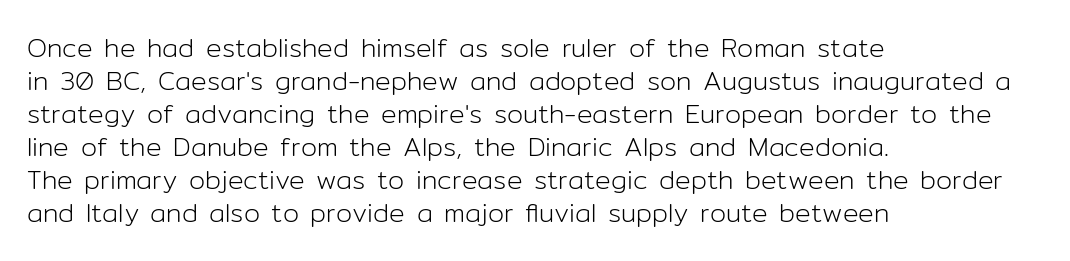
When letters stand straight like this, we call the style roman or upright. These lines sit exactly where default settings would place them. Students, note that the glyphs here touch the page at normal intervals. The passage shown is not bold in any degree. In CSS terms this would be text-align: left. Underlining? Definitely not there.
